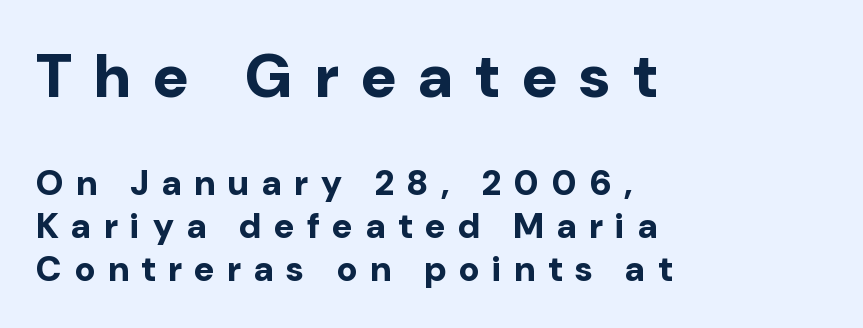
The image shows 61 px bold sans-serif type, upright; set left-aligned, line spacing 1.23x, unusually wide letter spacing (+0.37 em), not underlined; the first (top) block is 1.74x larger; low stroke contrast and a medium x-height.
